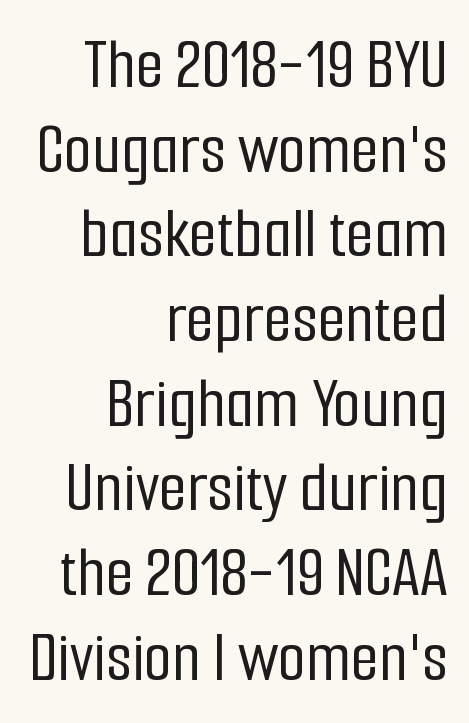
Compared with a flush-left layout, this one pins lines to the opposite, right side. Honestly, the letter spacing is just normal — you wouldn't notice it. If you drew a line through each stem, it would be perfectly vertical. Check the space under the baseline: it is left empty. To sum up the face: it is a sans, with no serifs.
